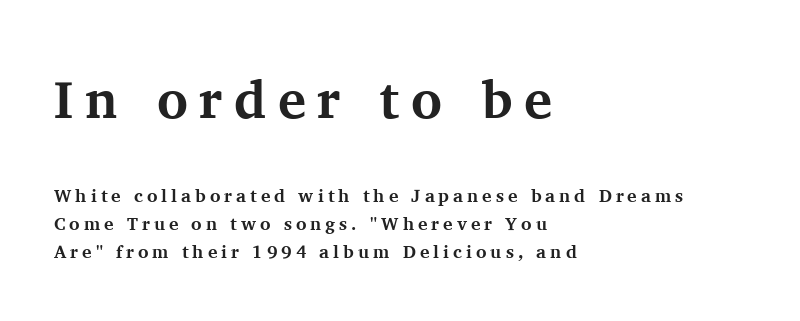
Q: Is the text bold? A: Yes.
Q: Is the text italic (slanted)? A: No, it is upright.
Q: Is the typeface a serif or a sans-serif typeface? A: Serif.
Q: Is the text underlined? A: No.
Q: How is the paragraph aligned? A: Left-aligned.
Q: Is the spacing between letters normal or unusually wide? A: Unusually wide.
Q: Is the spacing between lines tight, normal or loose? A: Normal.
Q: Which block of text is set in a larger size, the first (top) or the second (bottom)? A: The first (top) one.
Q: Width (condensed, normal, or wide)? A: Normal.
Q: Stroke contrast? A: Medium.
Q: x-height? A: Medium.
Q: Monospaced? A: No.
